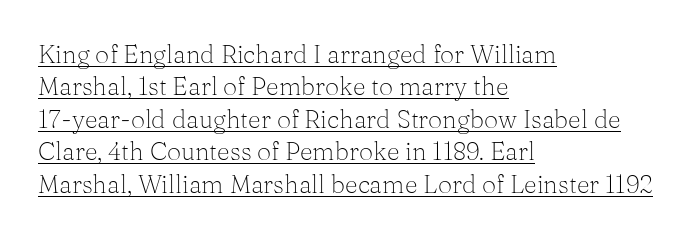
The image shows 25 px text type, upright; set left-aligned, normal line spacing (1.3x), normal letter spacing, underlined.
